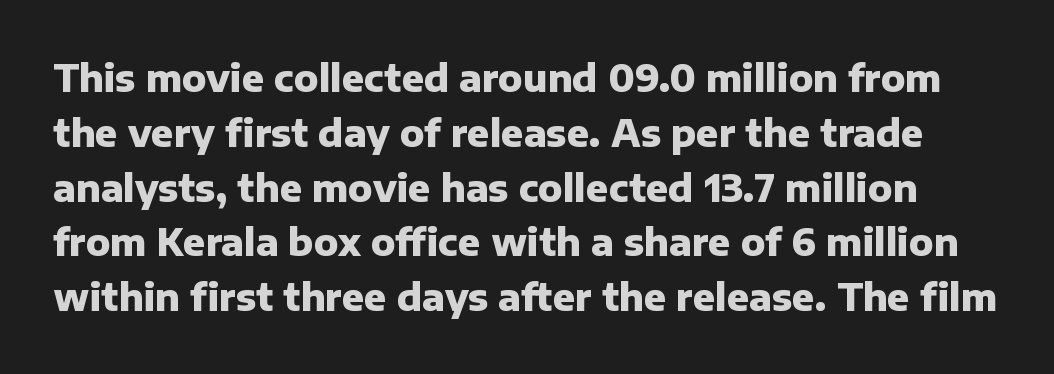
Q: Is the text bold? A: Yes.
Q: Is the text italic (slanted)? A: No, it is upright.
Q: Is the typeface a serif or a sans-serif typeface? A: Sans-serif.
Q: Is the text underlined? A: No.
Q: Is the spacing between letters normal or unusually wide? A: Normal.
Q: Is the spacing between lines tight, normal or loose? A: Normal.
Q: Width (condensed, normal, or wide)? A: Normal.
Q: Stroke contrast? A: Low.
Q: x-height? A: Medium.
Q: Monospaced? A: No.
